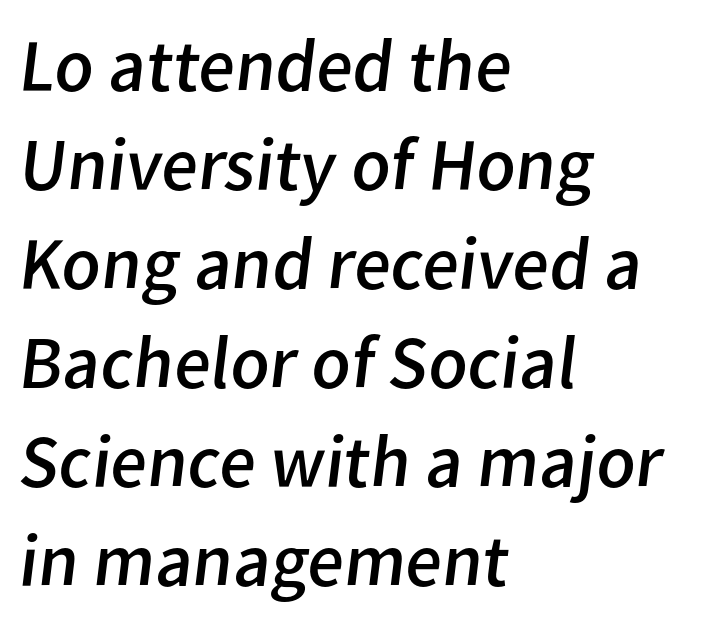
The font is comparable to plain body text, perhaps lighter. Character widths vary here, with narrow letters taking less room than wide ones. Compared with a centered layout, this one pins lines to the left instead. This rendering features lettering with no underline. Short note: letters normally spaced. Vertical spacing — default.
